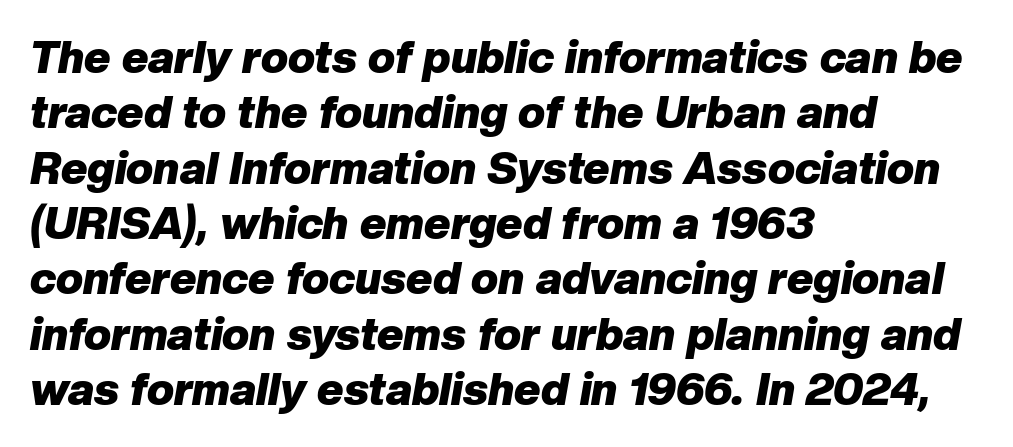
{"italic": "yes", "lean": "right", "slant_degrees": 10, "bold": "yes", "weight": "heavy", "width": "normal", "stroke_contrast": "low", "x_height": "medium", "monospaced": "no", "underline": "no", "align": "left", "line_spacing_ratio": 1.23, "letter_spacing": "normal", "letter_spacing_em": 0.0, "glyph_px": 45}
